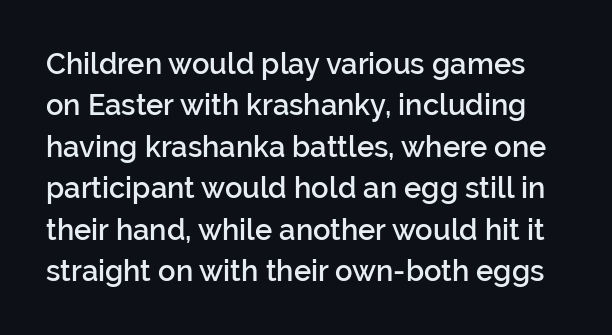
The typography opts for an upright posture over an oblique one. The line texture is even and compact thanks to regular tracking. A typesetter would call this proportional, since set widths differ per character. I'd call this a sans setting — the letters go barefoot.
